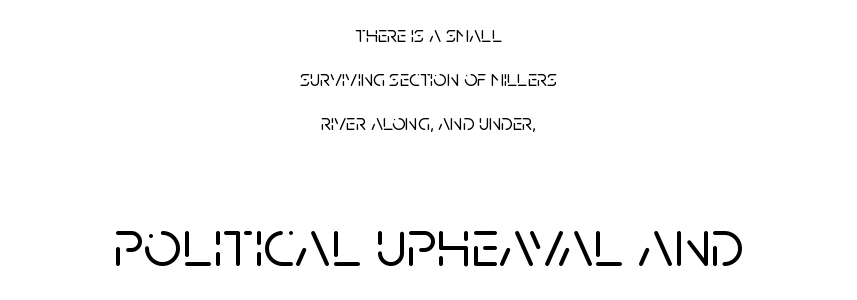
Underline: absent. Both edges are ragged and mirror each other, which tells us the setting is centered. The lettering holds an erect, upright posture throughout. Type style note: lacks serifs.
